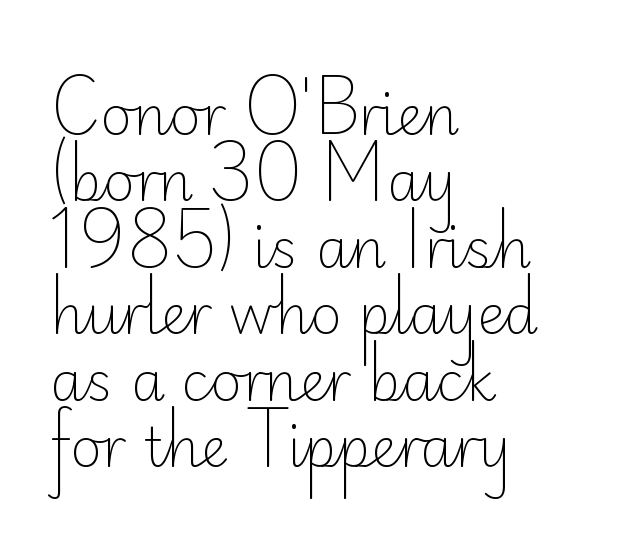
{"serif": "no", "italic": "no", "bold": "no", "weight": "light", "width": "normal", "stroke_contrast": "low", "x_height": "small", "monospaced": "no", "underline": "no", "align": "left", "line_spacing_ratio": 1.23, "letter_spacing": "normal", "letter_spacing_em": 0.0, "glyph_px": 54}
